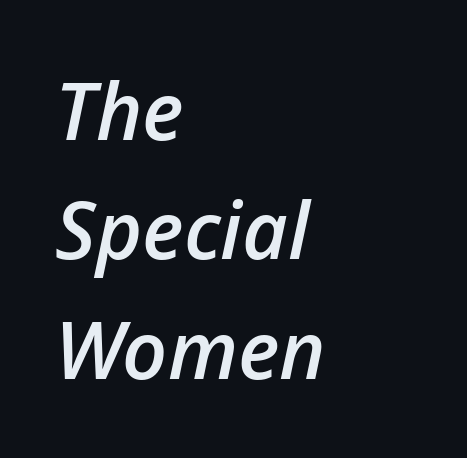
These lines keep a tight, regular rhythm from letter to letter. Characters are canted at an angle relative to the baseline's perpendicular. The line-height multiplier appears to be the usual default. Here the designer chose a conventional face with non-uniform glyph widths. Clear beneath every line of the passage. These lines stack with their left ends in a neat column.
